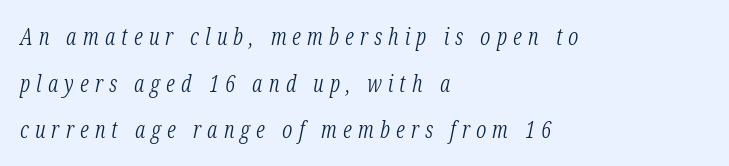
The passage shown stacks its lines with a broad gap. The passage shown leans; its letterforms are oblique. The text block is weighted toward the left margin, trailing off unevenly rightward. This rendering widens character spacing well past its baseline value.
